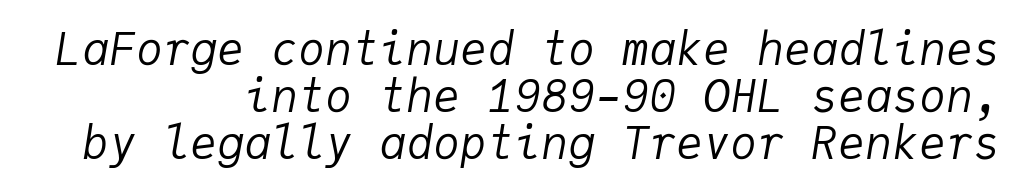
The image shows 45 px regular-weight type, italic (leaning right), monospaced; set right-aligned, tight line spacing (1.05x), normal letter spacing, not underlined; low stroke contrast and a medium x-height.
